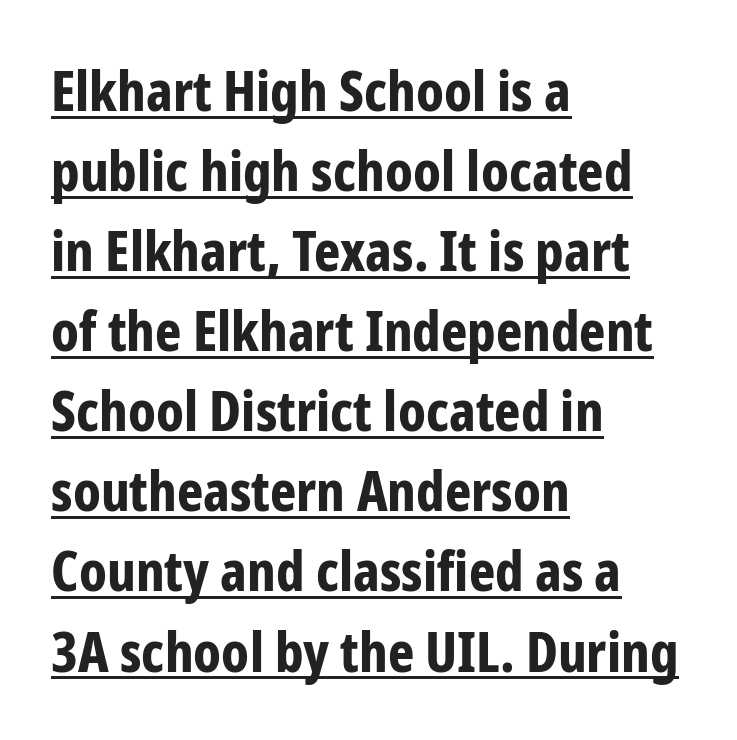
The image shows 56 px bold, condensed sans-serif type, upright; set left-aligned, normal line spacing (1.43x), normal letter spacing, underlined; low stroke contrast and a medium x-height.
